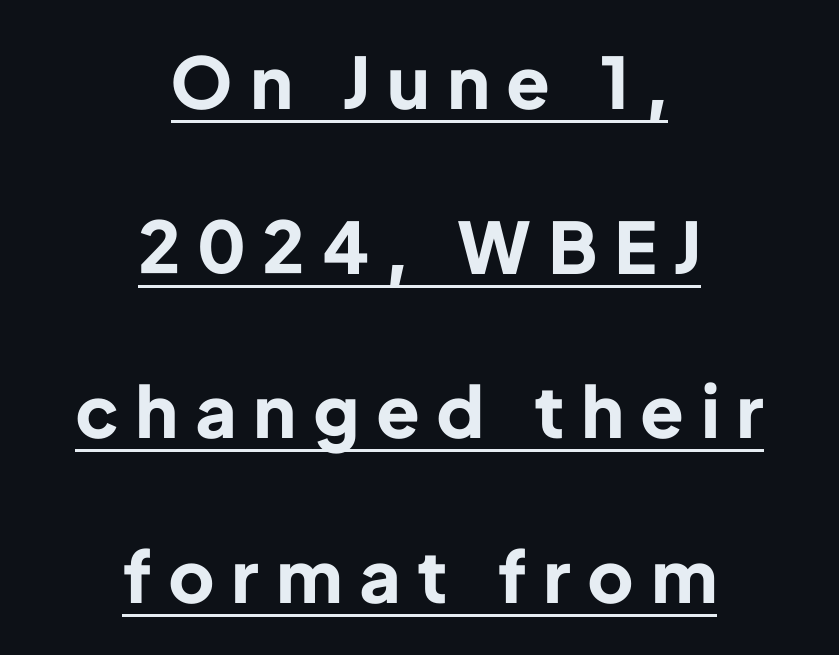
{"serif": "no", "italic": "no", "bold": "yes", "weight": "bold", "width": "normal", "stroke_contrast": "low", "x_height": "medium", "monospaced": "no", "underline": "yes", "align": "center", "line_spacing": "loose", "line_spacing_ratio": 2.32, "letter_spacing": "wide", "letter_spacing_em": 0.26, "glyph_px": 71}
